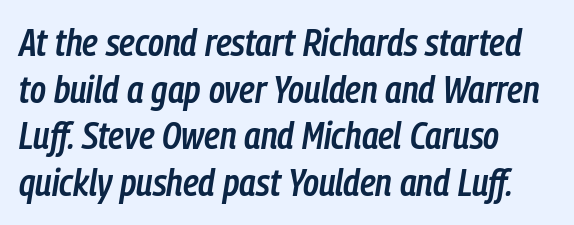
Q: Is the text bold? A: Semi-bold.
Q: Is the text italic (slanted)? A: Yes, it leans right by about 9 degrees.
Q: Is the text underlined? A: No.
Q: How is the paragraph aligned? A: Left-aligned.
Q: Is the spacing between letters normal or unusually wide? A: Normal.
Q: Width (condensed, normal, or wide)? A: Condensed.
Q: Stroke contrast? A: Low.
Q: x-height? A: Medium.
Q: Monospaced? A: No.
